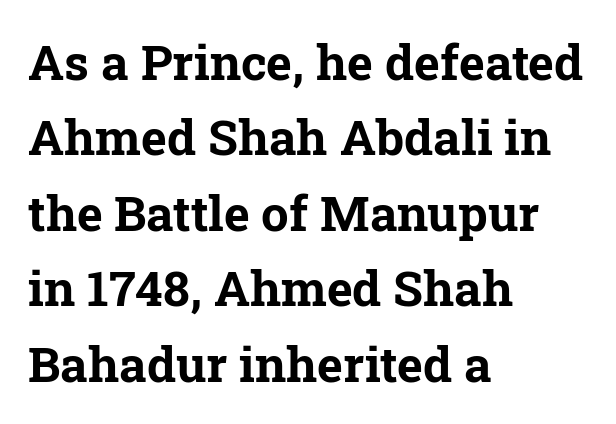
Q: Is the text bold? A: Yes.
Q: Is the text italic (slanted)? A: No, it is upright.
Q: Is the typeface a serif or a sans-serif typeface? A: Serif.
Q: Is the text underlined? A: No.
Q: How is the paragraph aligned? A: Left-aligned.
Q: Is the spacing between letters normal or unusually wide? A: Normal.
Q: Is the spacing between lines tight, normal or loose? A: Normal.
Q: Width (condensed, normal, or wide)? A: Normal.
Q: Stroke contrast? A: Low.
Q: x-height? A: Medium.
Q: Monospaced? A: No.
